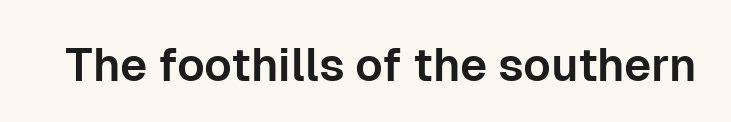
Q: Is the text italic (slanted)? A: No, it is upright.
Q: Is the typeface a serif or a sans-serif typeface? A: Sans-serif.
Q: Is the text underlined? A: No.
Q: Is the spacing between letters normal or unusually wide? A: Normal.
Q: Width (condensed, normal, or wide)? A: Normal.
Q: Stroke contrast? A: Low.
Q: x-height? A: Medium.
Q: Monospaced? A: No.
